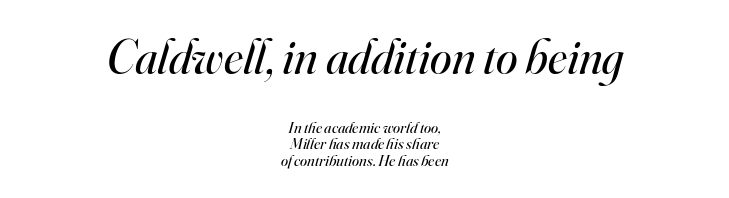
Q: Is the text bold? A: No.
Q: Is the text italic (slanted)? A: Yes, it leans right by about 16 degrees.
Q: Is the typeface a serif or a sans-serif typeface? A: Serif.
Q: Is the text underlined? A: No.
Q: How is the paragraph aligned? A: Centered.
Q: Is the spacing between letters normal or unusually wide? A: Normal.
Q: Is the spacing between lines tight, normal or loose? A: Tight.
Q: Which block of text is set in a larger size, the first (top) or the second (bottom)? A: The first (top) one.
Q: Width (condensed, normal, or wide)? A: Normal.
Q: Stroke contrast? A: High.
Q: x-height? A: Small.
Q: Monospaced? A: No.
